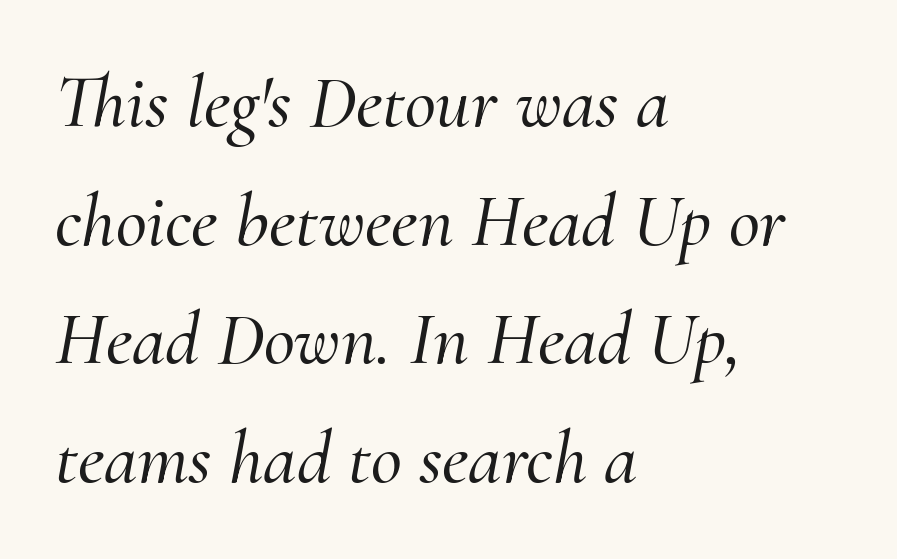
Q: Is the text italic (slanted)? A: Yes, it leans right by about 10 degrees.
Q: Is the typeface a serif or a sans-serif typeface? A: Serif.
Q: Is the text underlined? A: No.
Q: How is the paragraph aligned? A: Left-aligned.
Q: Is the spacing between letters normal or unusually wide? A: Normal.
Q: Is the spacing between lines tight, normal or loose? A: Normal.
Q: Width (condensed, normal, or wide)? A: Normal.
Q: Stroke contrast? A: Medium.
Q: x-height? A: Small.
Q: Monospaced? A: No.
